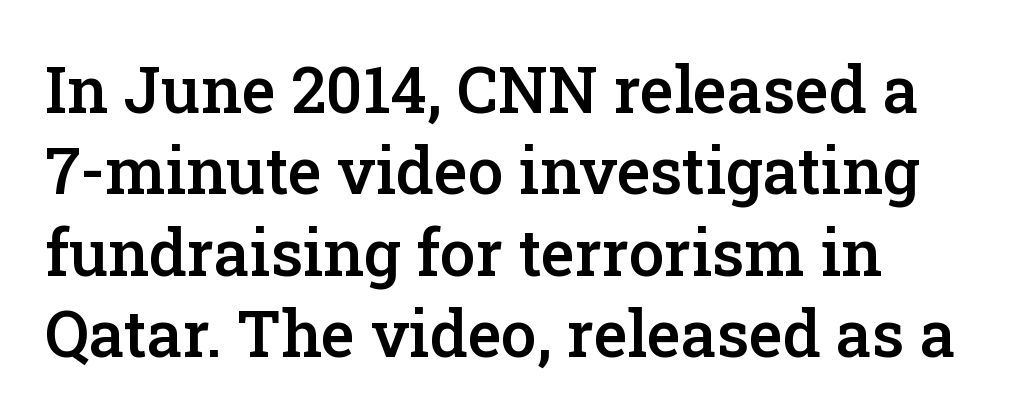
Q: Is the text bold? A: Semi-bold.
Q: Is the text italic (slanted)? A: No, it is upright.
Q: Is the typeface a serif or a sans-serif typeface? A: Serif.
Q: Is the text underlined? A: No.
Q: Is the spacing between letters normal or unusually wide? A: Normal.
Q: Is the spacing between lines tight, normal or loose? A: Normal.
Q: Width (condensed, normal, or wide)? A: Normal.
Q: Stroke contrast? A: Low.
Q: x-height? A: Medium.
Q: Monospaced? A: No.
